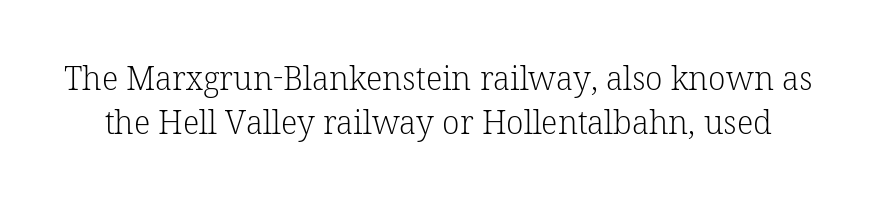
Q: Is the text bold? A: No.
Q: Is the text italic (slanted)? A: No, it is upright.
Q: Is the typeface a serif or a sans-serif typeface? A: Serif.
Q: Is the text underlined? A: No.
Q: Is the spacing between letters normal or unusually wide? A: Normal.
Q: Is the spacing between lines tight, normal or loose? A: Normal.
Q: Width (condensed, normal, or wide)? A: Normal.
Q: Stroke contrast? A: Low.
Q: x-height? A: Medium.
Q: Monospaced? A: No.
